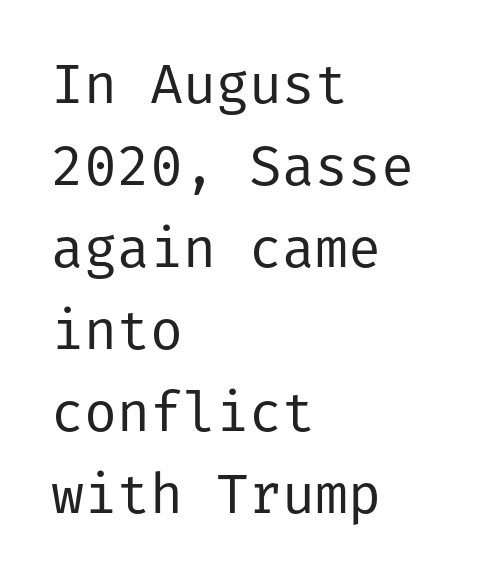
The image shows 55 px regular-weight sans-serif type, upright; set left-aligned, normal line spacing (1.49x), normal letter spacing, not underlined; low stroke contrast and a medium x-height.
